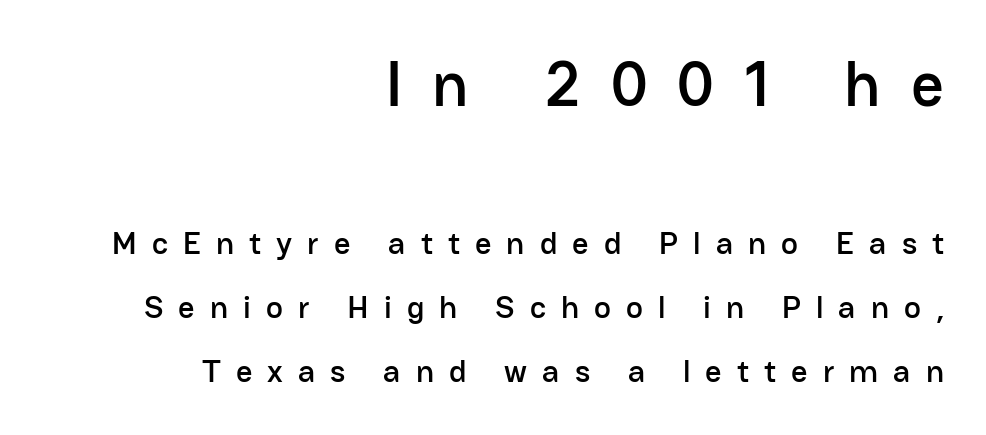
{"serif": "no", "italic": "no", "width": "normal", "stroke_contrast": "low", "x_height": "medium", "monospaced": "no", "underline": "no", "align": "right", "line_spacing": "loose", "line_spacing_ratio": 2.01, "letter_spacing": "wide", "letter_spacing_em": 0.47, "larger_block": "first", "size_ratio": 2.0, "glyph_px": 64}
